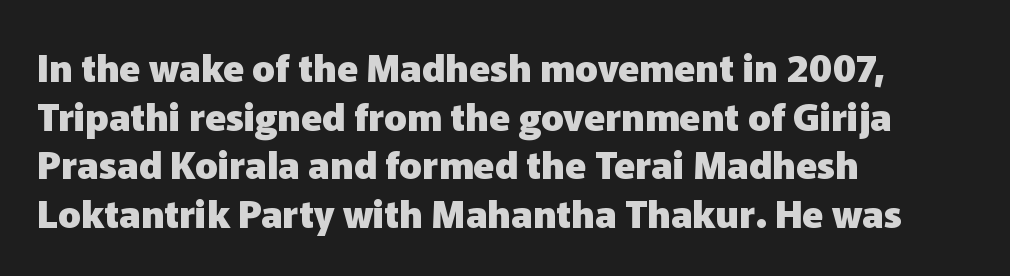
{"serif": "no", "italic": "no", "bold": "yes", "weight": "heavy", "width": "normal", "stroke_contrast": "low", "x_height": "medium", "monospaced": "no", "underline": "no", "align": "left", "line_spacing": "normal", "line_spacing_ratio": 1.28, "letter_spacing": "normal", "letter_spacing_em": 0.0, "glyph_px": 38}
